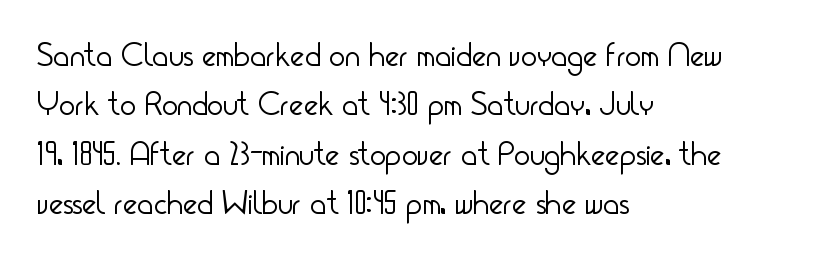
Q: Is the text bold? A: No.
Q: Is the text italic (slanted)? A: No, it is upright.
Q: Is the typeface a serif or a sans-serif typeface? A: Sans-serif.
Q: Is the text underlined? A: No.
Q: How is the paragraph aligned? A: Left-aligned.
Q: Is the spacing between letters normal or unusually wide? A: Normal.
Q: Is the spacing between lines tight, normal or loose? A: Normal.
Q: Width (condensed, normal, or wide)? A: Condensed.
Q: Stroke contrast? A: Low.
Q: x-height? A: Small.
Q: Monospaced? A: No.
